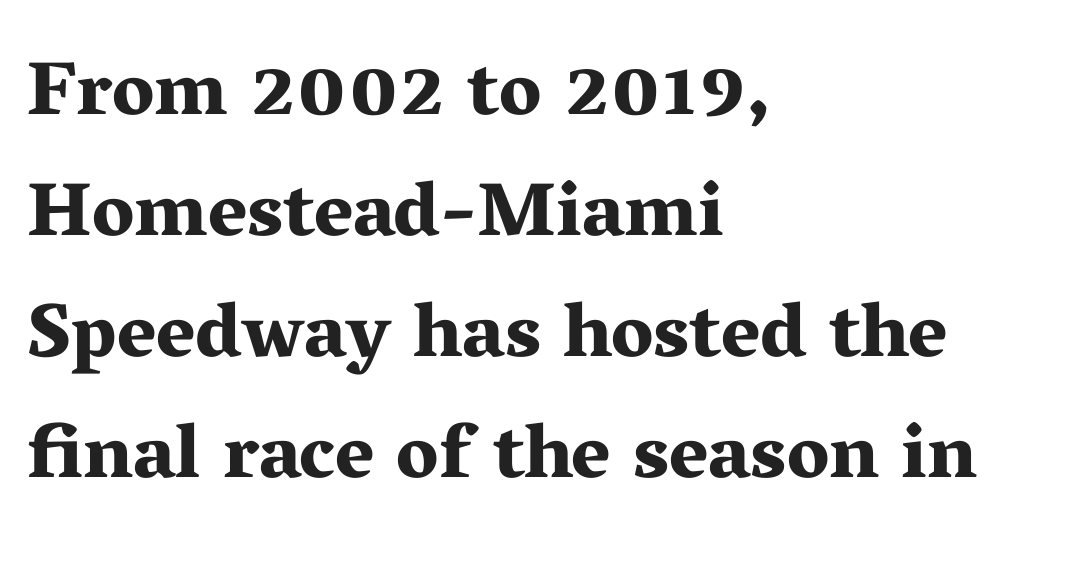
{"serif": "yes", "italic": "no", "bold": "yes", "weight": "bold", "width": "wide", "stroke_contrast": "medium", "x_height": "medium", "monospaced": "no", "underline": "no", "align": "left", "line_spacing": "normal", "line_spacing_ratio": 1.59, "letter_spacing": "normal", "letter_spacing_em": 0.0, "glyph_px": 76}
